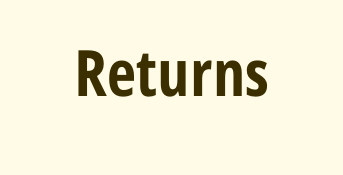
{"serif": "no", "italic": "no", "bold": "yes", "weight": "bold", "width": "condensed", "stroke_contrast": "low", "x_height": "medium", "monospaced": "no", "underline": "no", "letter_spacing": "normal", "letter_spacing_em": 0.0, "glyph_px": 64}
